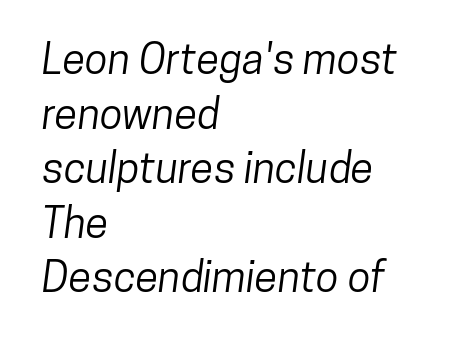
{"serif": "no", "width": "condensed", "stroke_contrast": "low", "x_height": "medium", "monospaced": "no", "underline": "no", "align": "left", "line_spacing": "normal", "line_spacing_ratio": 1.3, "letter_spacing": "normal", "letter_spacing_em": 0.0, "glyph_px": 42}
